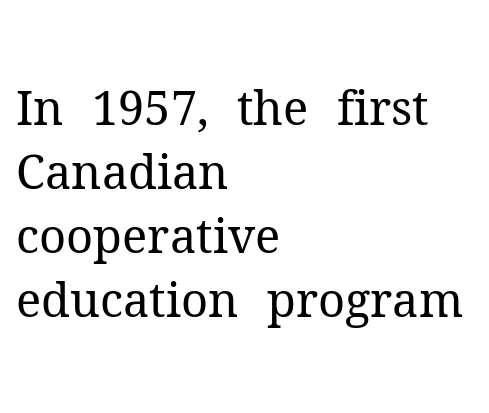
Q: Is the text bold? A: No.
Q: Is the text italic (slanted)? A: No, it is upright.
Q: Is the typeface a serif or a sans-serif typeface? A: Serif.
Q: Is the text underlined? A: No.
Q: How is the paragraph aligned? A: Left-aligned.
Q: Is the spacing between letters normal or unusually wide? A: Normal.
Q: Is the spacing between lines tight, normal or loose? A: Normal.
Q: Width (condensed, normal, or wide)? A: Normal.
Q: Stroke contrast? A: Medium.
Q: x-height? A: Medium.
Q: Monospaced? A: No.
